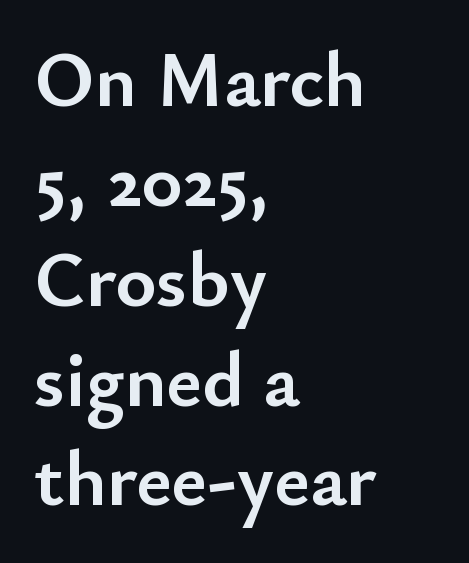
{"serif": "no", "italic": "no", "bold": "yes", "weight": "semibold", "width": "normal", "stroke_contrast": "low", "x_height": "small", "monospaced": "no", "underline": "no", "align": "left", "line_spacing": "normal", "line_spacing_ratio": 1.28, "letter_spacing": "normal", "letter_spacing_em": 0.0, "glyph_px": 78}
